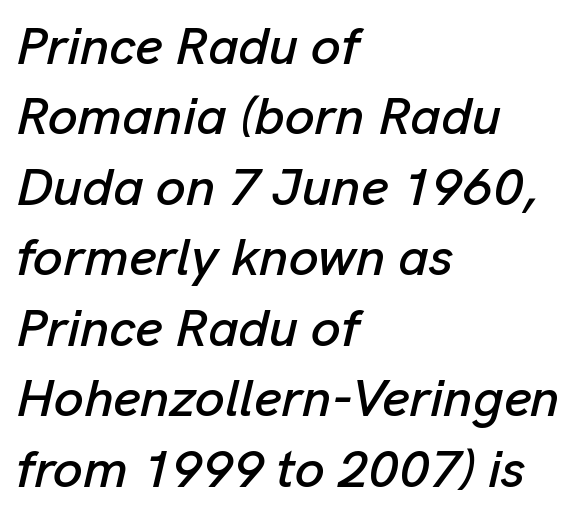
The passage shown leans; its letterforms are oblique. The passage shown has conventional tracking throughout. No word sits above an underline. The paragraph has a hard left edge and a soft right edge. Spacing verdict: proportional, widths tailored to each character. Reading down the column, the eye jumps a familiar distance to each next line.
